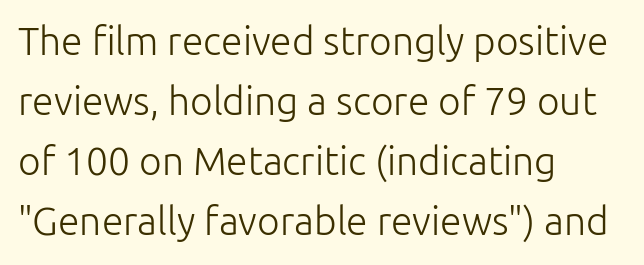
Descender tails drop into unmarked territory. Caption: multi-line text, flush left, ragged right. Quick note: not italic, upright. This sample has the flowing, uneven cadence of proportional lettering. Regular leading.
